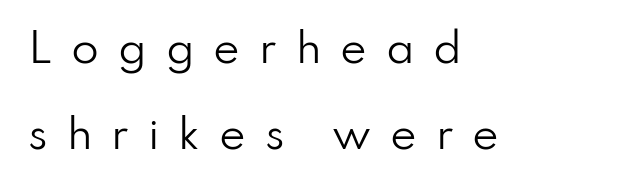
{"serif": "no", "italic": "no", "bold": "no", "weight": "regular", "width": "normal", "stroke_contrast": "low", "x_height": "small", "monospaced": "no", "underline": "no", "align": "left", "line_spacing": "loose", "line_spacing_ratio": 2.15, "letter_spacing": "wide", "letter_spacing_em": 0.47, "glyph_px": 40}
